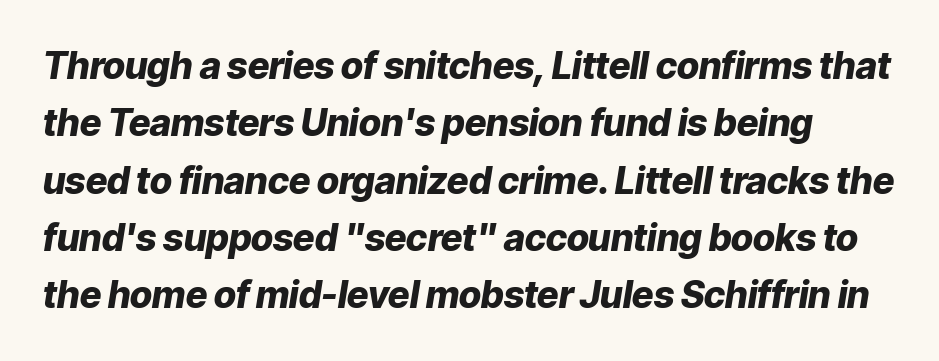
The image shows 37 px heavy type, italic (leaning right); set normal line spacing (1.55x), normal letter spacing, not underlined; low stroke contrast and a medium x-height.
